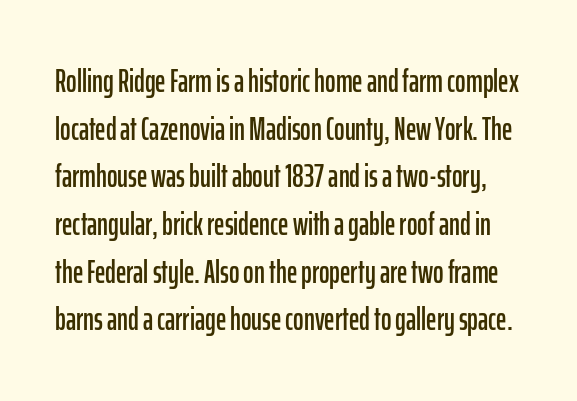
{"serif": "no", "italic": "no", "width": "condensed", "stroke_contrast": "low", "x_height": "medium", "monospaced": "no", "underline": "no", "line_spacing": "normal", "line_spacing_ratio": 1.49, "letter_spacing": "normal", "letter_spacing_em": 0.0, "glyph_px": 32}
